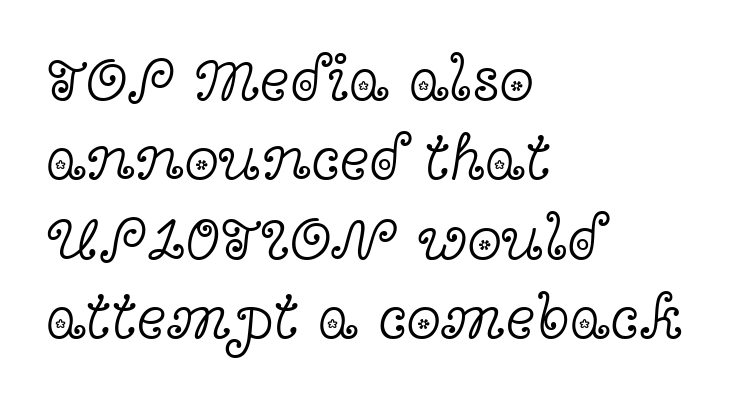
Q: Is the text bold? A: No.
Q: Is the text italic (slanted)? A: Yes.
Q: Is the typeface a serif or a sans-serif typeface? A: Serif.
Q: Is the text underlined? A: No.
Q: How is the paragraph aligned? A: Left-aligned.
Q: Is the spacing between letters normal or unusually wide? A: Normal.
Q: Is the spacing between lines tight, normal or loose? A: Normal.
Q: Width (condensed, normal, or wide)? A: Wide.
Q: x-height? A: Medium.
Q: Monospaced? A: No.
